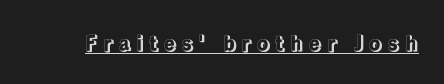
Q: Is the text italic (slanted)? A: No, it is upright.
Q: Is the text underlined? A: Yes.
Q: Is the spacing between letters normal or unusually wide? A: Unusually wide.
